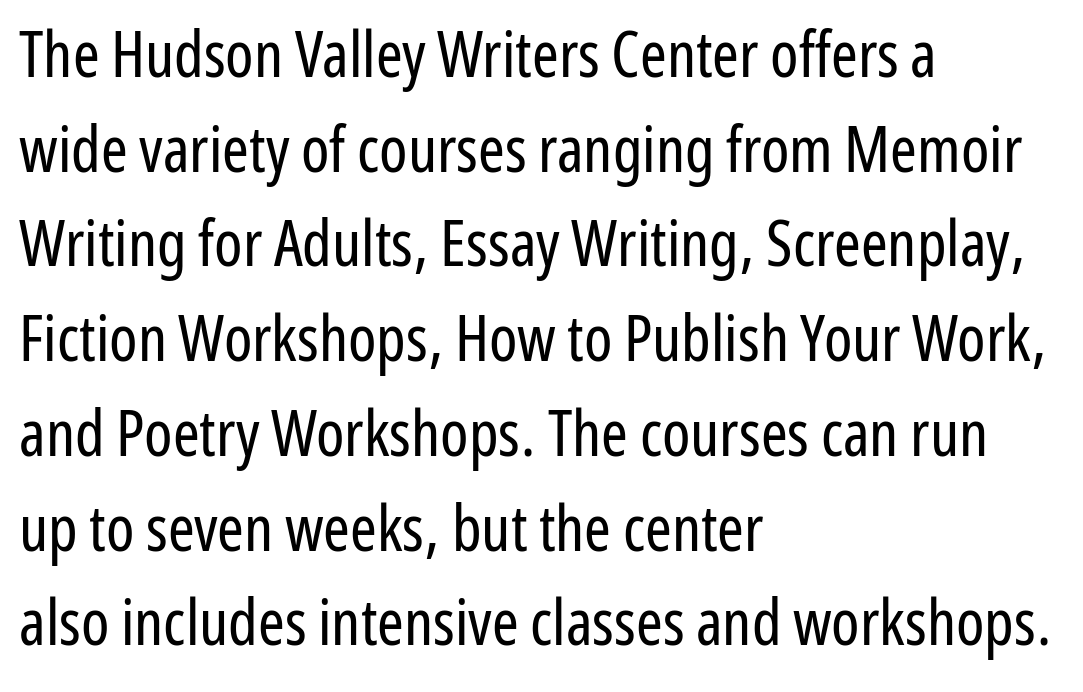
{"serif": "no", "italic": "no", "bold": "no", "weight": "regular", "width": "condensed", "stroke_contrast": "low", "x_height": "medium", "monospaced": "no", "underline": "no", "align": "left", "line_spacing": "normal", "line_spacing_ratio": 1.48, "letter_spacing": "normal", "letter_spacing_em": 0.0, "glyph_px": 64}
